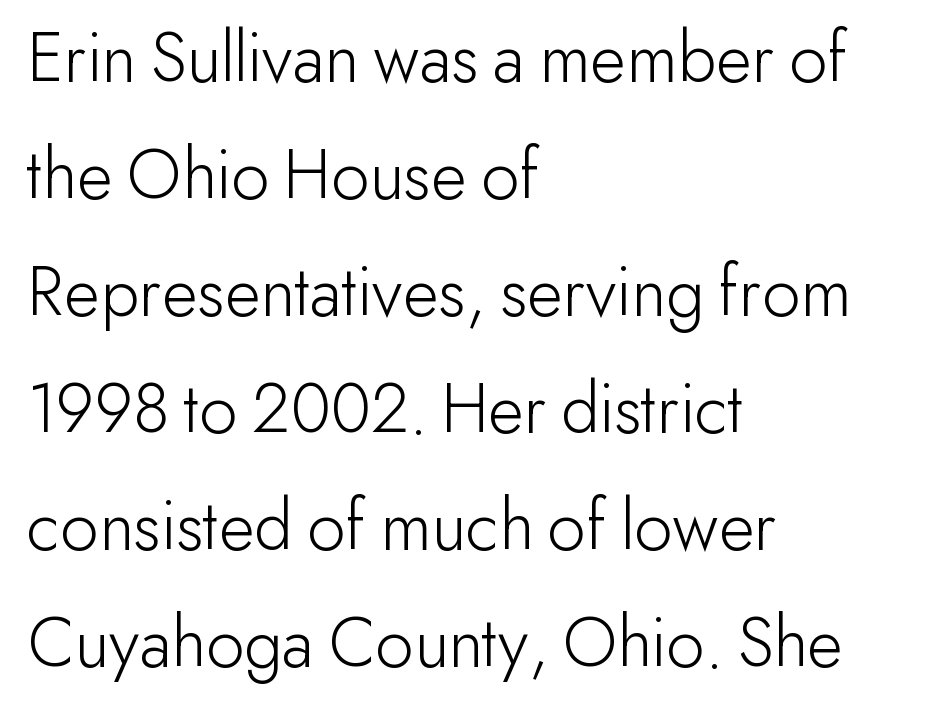
The image shows 74 px light sans-serif type, upright; set left-aligned, normal line spacing (1.58x), normal letter spacing, not underlined; low stroke contrast and a small x-height.
